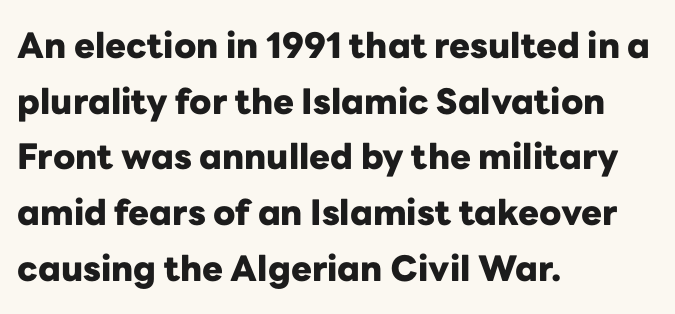
Q: Is the text bold? A: Yes.
Q: Is the text italic (slanted)? A: No, it is upright.
Q: Is the typeface a serif or a sans-serif typeface? A: Sans-serif.
Q: Is the text underlined? A: No.
Q: How is the paragraph aligned? A: Left-aligned.
Q: Is the spacing between letters normal or unusually wide? A: Normal.
Q: Is the spacing between lines tight, normal or loose? A: Normal.
Q: Width (condensed, normal, or wide)? A: Normal.
Q: Stroke contrast? A: Low.
Q: x-height? A: Medium.
Q: Monospaced? A: No.
